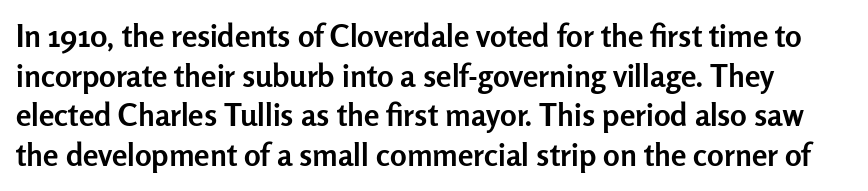
Q: Is the text bold? A: Yes.
Q: Is the text italic (slanted)? A: No, it is upright.
Q: Is the typeface a serif or a sans-serif typeface? A: Sans-serif.
Q: Is the text underlined? A: No.
Q: Is the spacing between letters normal or unusually wide? A: Normal.
Q: Is the spacing between lines tight, normal or loose? A: Normal.
Q: Width (condensed, normal, or wide)? A: Normal.
Q: Stroke contrast? A: Low.
Q: x-height? A: Medium.
Q: Monospaced? A: No.
